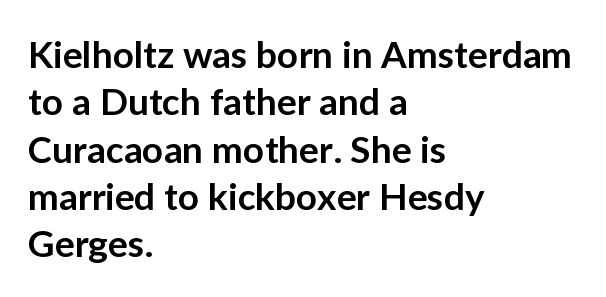
Quick note: underline off. Does the type have serifs? No, each stem ends abruptly. Designer's note — italics off, roman on. These lines carry some extra weight — a demibold, not a full bold.
